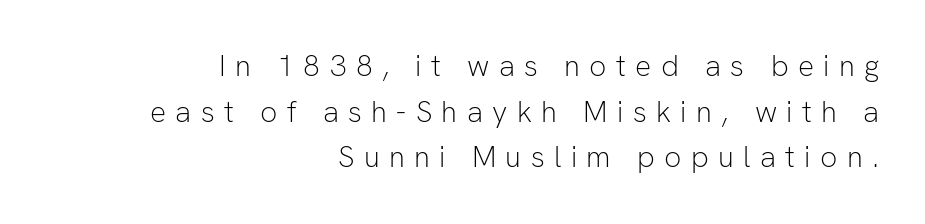
The font is comparable to plain body text, perhaps lighter. Check where the strokes stop: nothing finishes them off — pure sans. Upright lettering throughout. Reading down the column, the eye jumps a familiar distance to each next line. Students, note that the glyphs here are deliberately spaced far apart. Character widths vary here, with narrow letters taking less room than wide ones.
